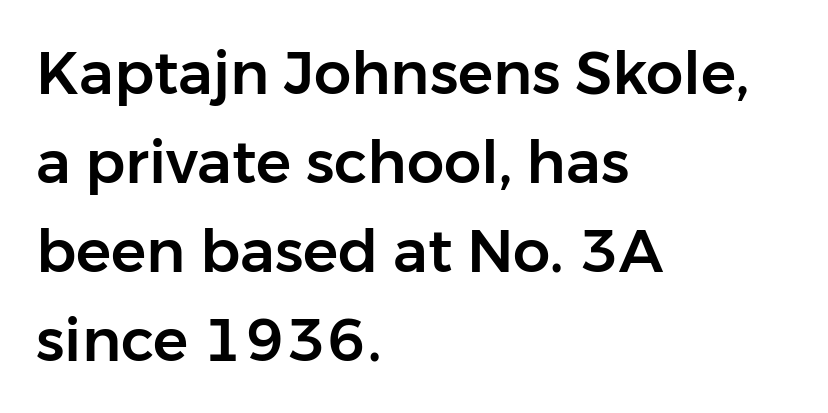
The typesetter chose a ragged-right arrangement here. Nothing unusual about the tracking: characters are spaced as the font intends. The typography opts for an upright posture over an oblique one. Glance below the letters and you will spot only blank space. This sample keeps an unexceptional amount of space between lines.
